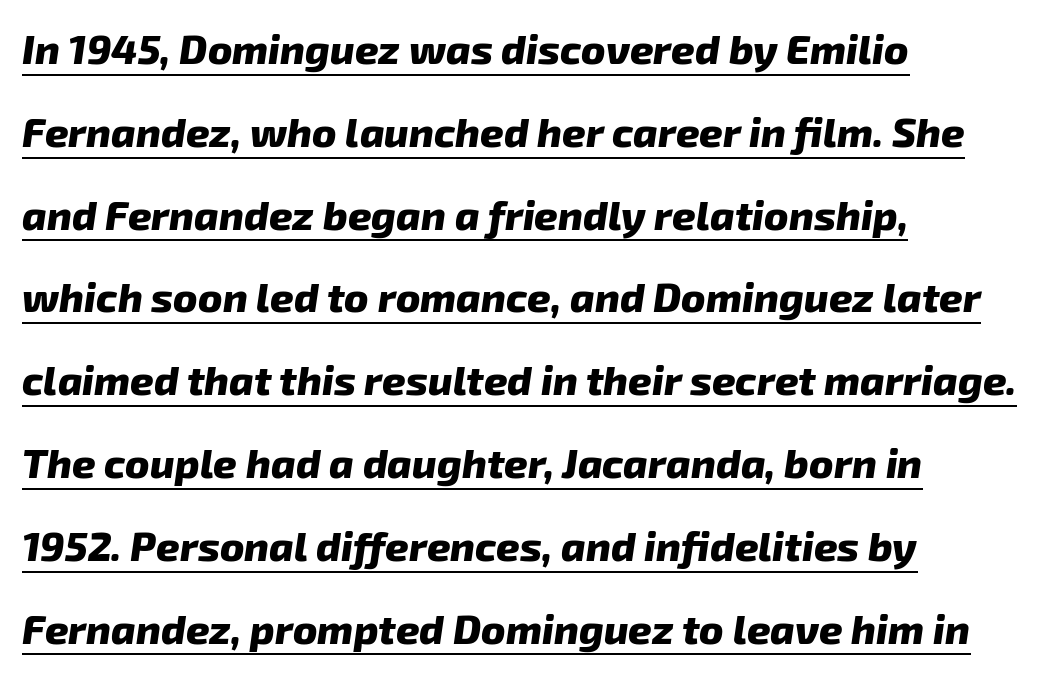
The image shows 41 px heavy sans-serif type; set left-aligned, loose line spacing (2.02x), normal letter spacing, underlined; low stroke contrast and a medium x-height.
